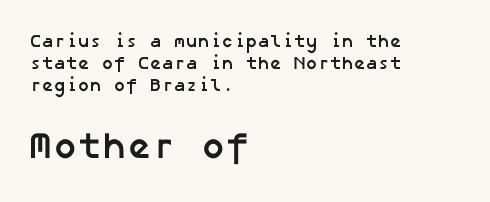
Q: Is the text bold? A: Yes.
Q: Is the typeface a serif or a sans-serif typeface? A: Sans-serif.
Q: Is the text underlined? A: No.
Q: How is the paragraph aligned? A: Left-aligned.
Q: Is the spacing between letters normal or unusually wide? A: Normal.
Q: Which block of text is set in a larger size, the first (top) or the second (bottom)? A: The second (bottom) one.
Q: Width (condensed, normal, or wide)? A: Normal.
Q: Stroke contrast? A: Low.
Q: x-height? A: Medium.
